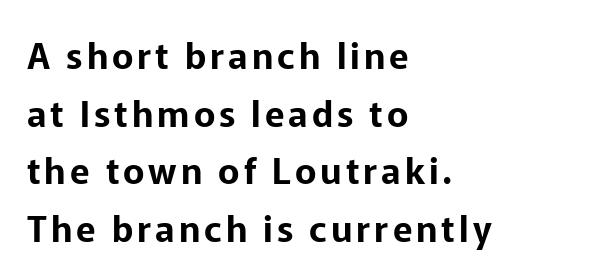
{"serif": "no", "italic": "no", "width": "normal", "stroke_contrast": "low", "x_height": "medium", "monospaced": "no", "underline": "no", "align": "left", "line_spacing": "normal", "line_spacing_ratio": 1.6, "glyph_px": 36}
